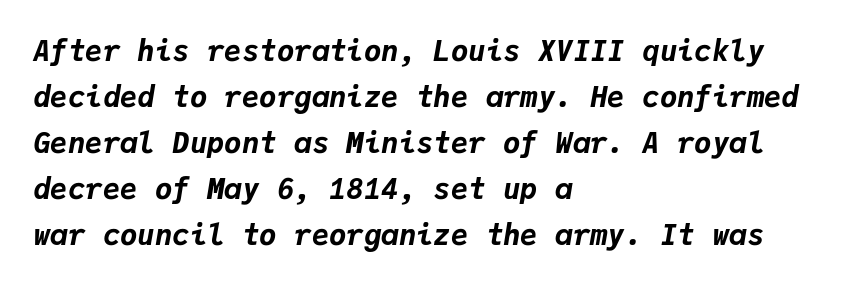
Weight: bold. How are the letters spaced? Ordinarily, with no added tracking. Successive baselines arrive at the customary interval. The text block is weighted toward the left margin, trailing off unevenly rightward. Every character sits at an angle, as italics do. Plain, unruled lines of type.
